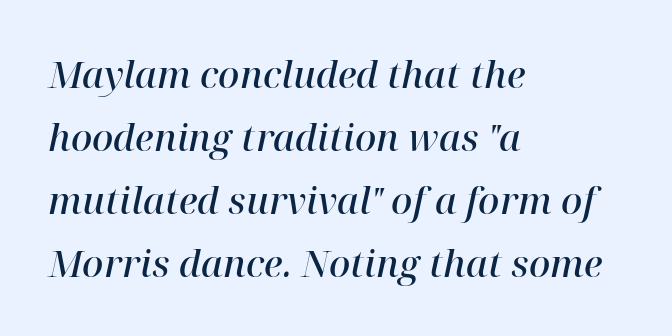
{"serif": "yes", "italic": "yes", "lean": "right", "slant_degrees": 12, "bold": "semi", "weight": "semibold", "width": "normal", "stroke_contrast": "high", "x_height": "medium", "monospaced": "no", "underline": "no", "align": "left", "line_spacing": "normal", "line_spacing_ratio": 1.7, "letter_spacing": "normal", "letter_spacing_em": 0.0, "glyph_px": 37}
